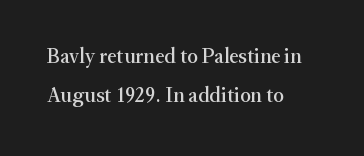
{"italic": "no", "underline": "no", "align": "left", "line_spacing_ratio": 1.88, "letter_spacing": "normal", "letter_spacing_em": 0.0, "glyph_px": 21}
